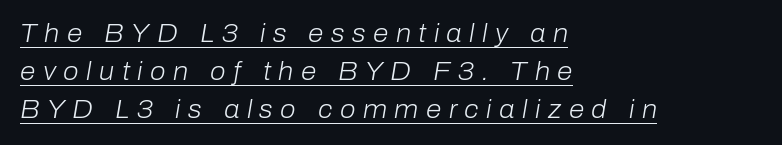
{"italic": "yes", "lean": "right", "slant_degrees": 10, "bold": "no", "underline": "yes", "align": "left", "line_spacing": "normal", "line_spacing_ratio": 1.53, "letter_spacing": "wide", "letter_spacing_em": 0.3, "glyph_px": 25}
